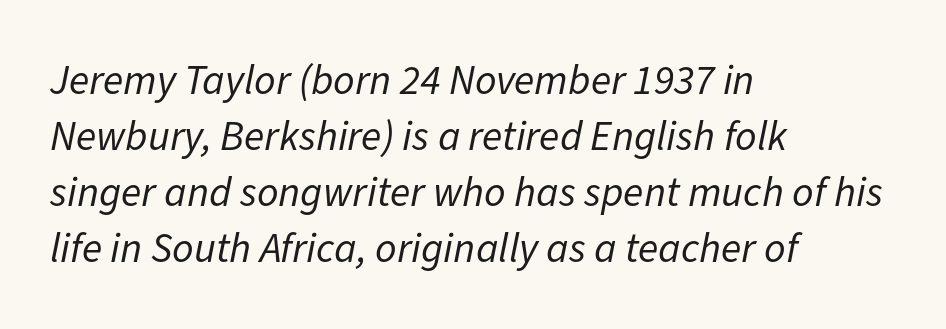
The image shows 42 px regular-weight type, italic (leaning right); set left-aligned, normal line spacing (1.33x), normal letter spacing, not underlined; low stroke contrast and a medium x-height.
